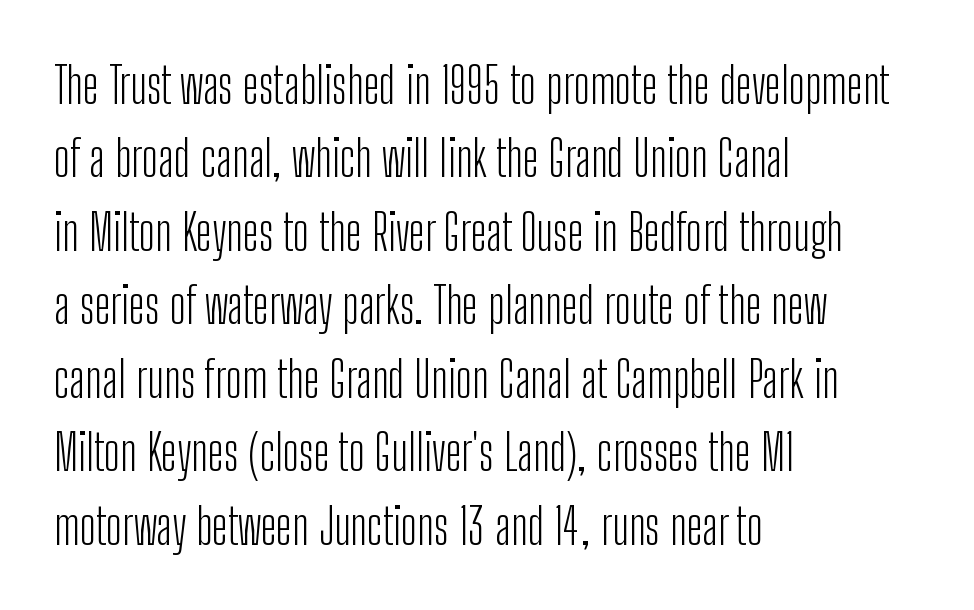
The image shows 50 px light, condensed sans-serif type, upright; set left-aligned, normal line spacing (1.47x), normal letter spacing, not underlined; low stroke contrast and a medium x-height.
